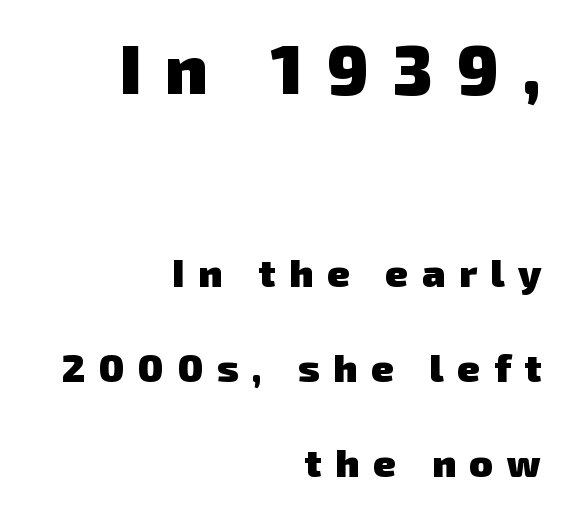
Underlining? Definitely not there. This sample has the flowing, uneven cadence of proportional lettering. Is the block centered? No — it sits flush against the right margin. Glyph-to-glyph distance is far greater than everyday printed text. Airy leading. Of the two passages, the one on top uses the larger point size.
